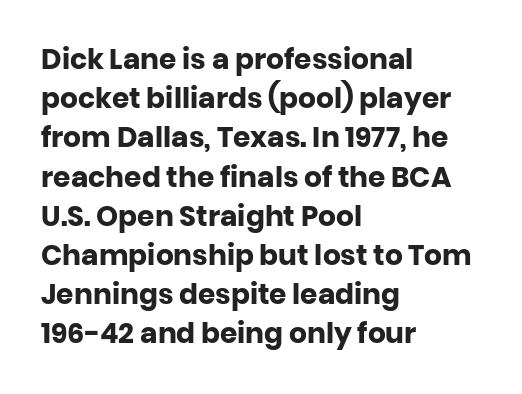
The image shows 28 px heavy sans-serif type, upright; set left-aligned, normal line spacing (1.4x), normal letter spacing, not underlined; low stroke contrast and a large x-height.
